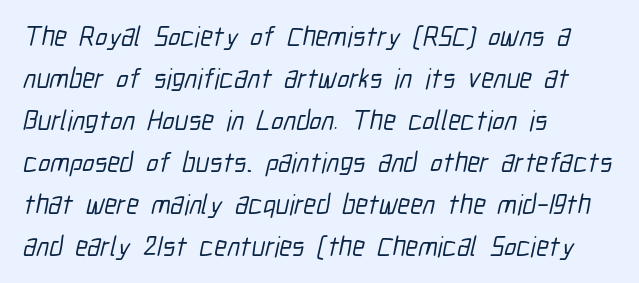
The image shows 28 px condensed sans-serif type; set left-aligned, normal line spacing (1.5x), normal letter spacing, not underlined; low stroke contrast and a medium x-height.
